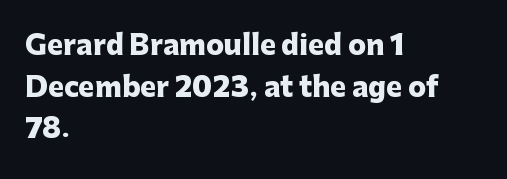
The image shows 27 px bold type, upright; set left-aligned, normal line spacing (1.54x), normal letter spacing, not underlined.
